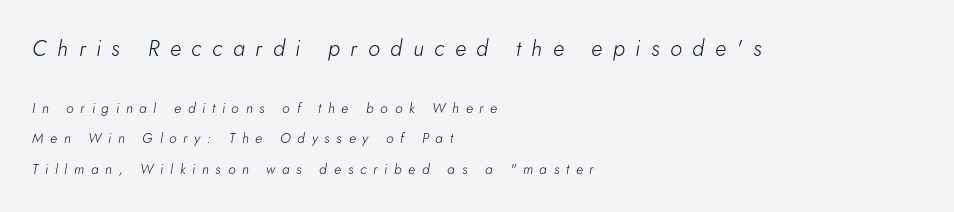
Inter-character spacing is expanded well beyond the font's built-in metrics. Bold? No — there's no thickening of the strokes. Rendered with sloped, italic letterforms. The designer dialed line spacing up above the default.
